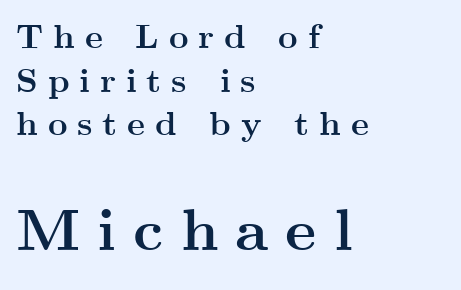
The image shows 59 px semibold, wide serif type, upright; set left-aligned, normal line spacing (1.28x), unusually wide letter spacing (+0.29 em), not underlined; the second (bottom) block is 1.74x larger; medium stroke contrast and a small x-height.
